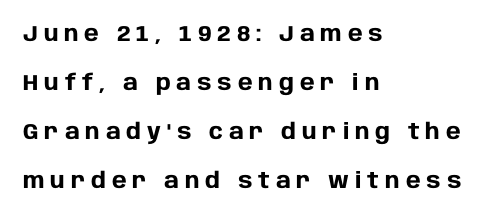
The image shows 22 px bold type, upright; set left-aligned, loose line spacing (2.22x), unusually wide letter spacing (+0.27 em), not underlined.
